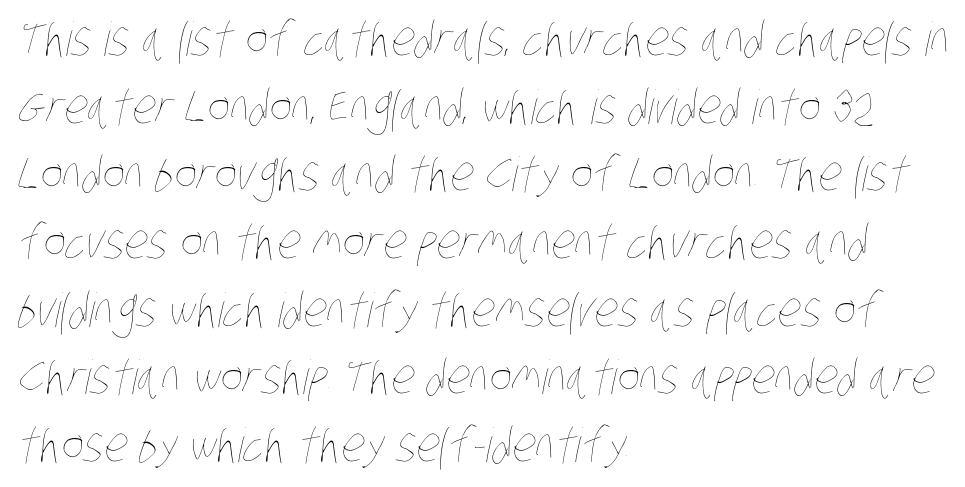
{"bold": "no", "weight": "thin", "width": "condensed", "stroke_contrast": "low", "x_height": "large", "monospaced": "no", "underline": "no", "align": "left", "line_spacing": "normal", "line_spacing_ratio": 1.44, "letter_spacing": "normal", "letter_spacing_em": 0.0, "glyph_px": 47}
